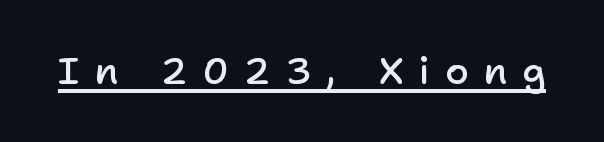
Tall strokes in this sample are plumb rather than angled. Characters follow at a spacing far wider than the type designer built in. The glyphs have the mass of a demibold cut, below bold. Proportional: the letters do not fall into vertical columns.
